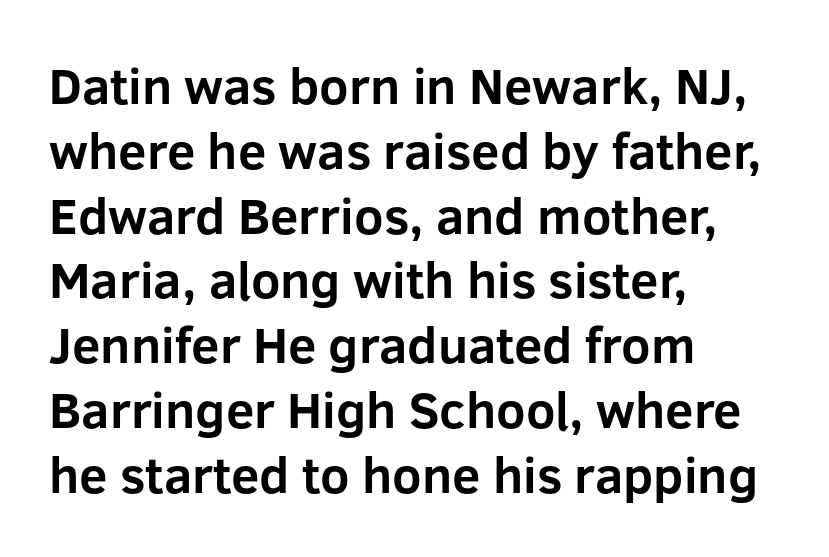
Q: Is the text bold? A: Yes.
Q: Is the text italic (slanted)? A: No, it is upright.
Q: Is the typeface a serif or a sans-serif typeface? A: Sans-serif.
Q: Is the text underlined? A: No.
Q: How is the paragraph aligned? A: Left-aligned.
Q: Is the spacing between letters normal or unusually wide? A: Normal.
Q: Is the spacing between lines tight, normal or loose? A: Normal.
Q: Width (condensed, normal, or wide)? A: Normal.
Q: Stroke contrast? A: Low.
Q: x-height? A: Medium.
Q: Monospaced? A: No.
